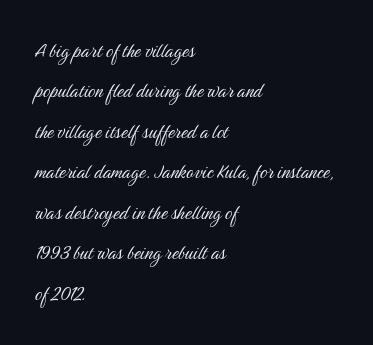
The rendering anchors every line to the left-hand side. Students, note that the glyphs here touch the page at normal intervals. Underline: absent.
